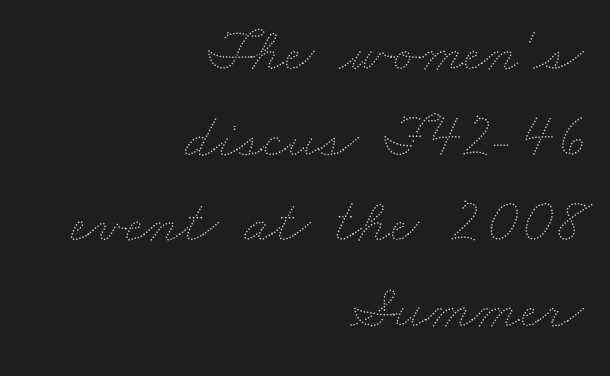
The image shows 63 px thin, wide type; set right-aligned, normal line spacing (1.36x), normal letter spacing, not underlined; medium stroke contrast and a small x-height.
